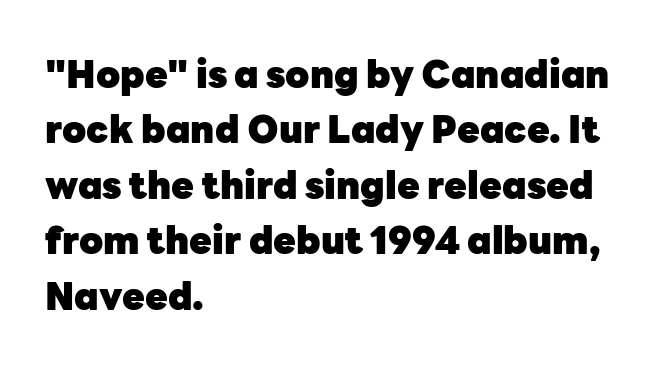
Q: Is the text bold? A: Yes.
Q: Is the text italic (slanted)? A: No, it is upright.
Q: Is the typeface a serif or a sans-serif typeface? A: Sans-serif.
Q: Is the text underlined? A: No.
Q: How is the paragraph aligned? A: Left-aligned.
Q: Is the spacing between letters normal or unusually wide? A: Normal.
Q: Is the spacing between lines tight, normal or loose? A: Normal.
Q: Width (condensed, normal, or wide)? A: Normal.
Q: Stroke contrast? A: Low.
Q: x-height? A: Medium.
Q: Monospaced? A: No.
